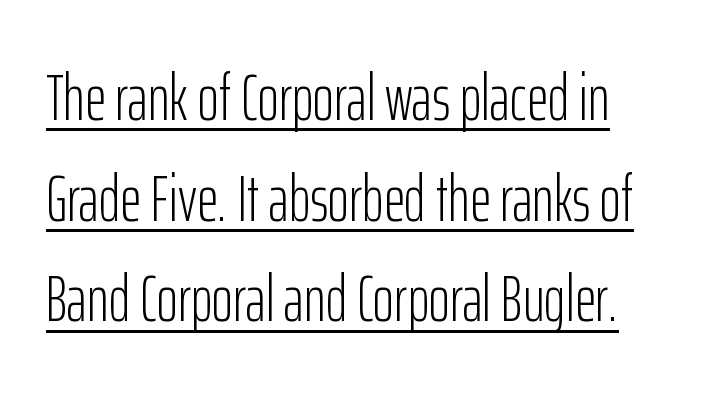
Q: Is the text bold? A: No.
Q: Is the text italic (slanted)? A: No, it is upright.
Q: Is the typeface a serif or a sans-serif typeface? A: Sans-serif.
Q: Is the text underlined? A: Yes.
Q: How is the paragraph aligned? A: Left-aligned.
Q: Is the spacing between letters normal or unusually wide? A: Normal.
Q: Is the spacing between lines tight, normal or loose? A: Normal.
Q: Width (condensed, normal, or wide)? A: Condensed.
Q: Stroke contrast? A: Low.
Q: x-height? A: Medium.
Q: Monospaced? A: No.
